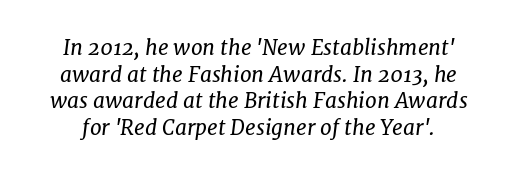
The image shows 21 px text type, italic (leaning right); set normal line spacing (1.27x), normal letter spacing, not underlined.
